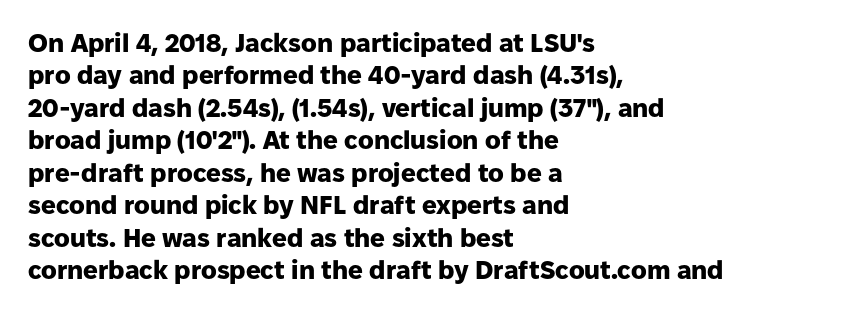
Interline gaps are of average width in this sample. Words float on clear page, feet unadorned. Weight check: bold — yes, fully. These lines were composed using upright roman letters.
